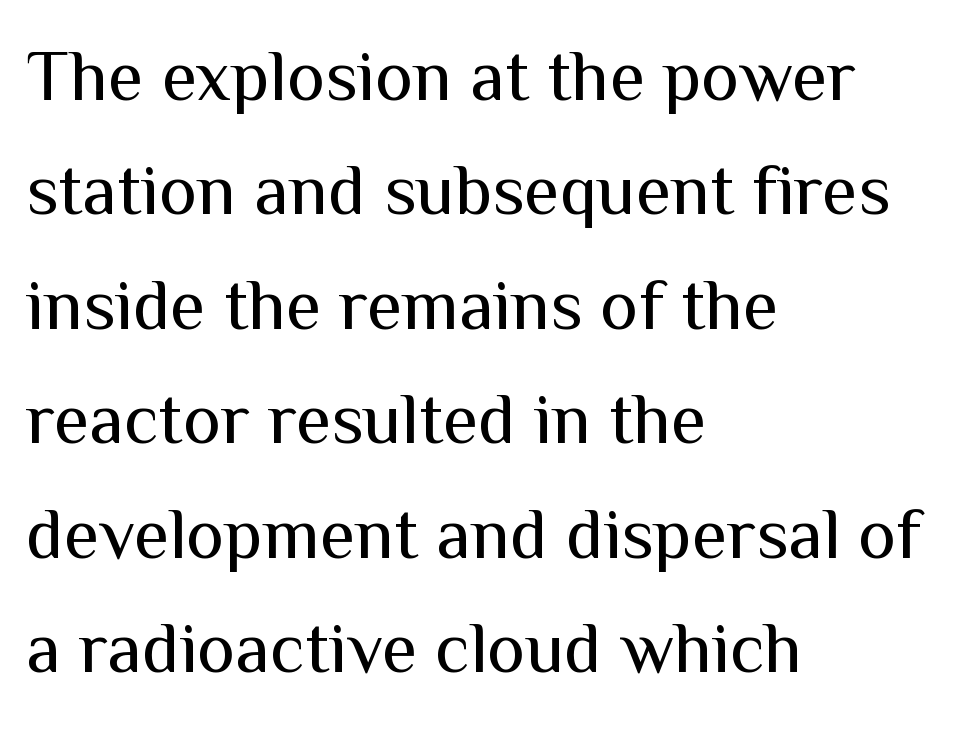
{"serif": "no", "italic": "no", "bold": "no", "weight": "regular", "width": "normal", "stroke_contrast": "medium", "x_height": "medium", "monospaced": "no", "underline": "no", "align": "left", "line_spacing": "normal", "line_spacing_ratio": 1.59, "letter_spacing": "normal", "letter_spacing_em": 0.0, "glyph_px": 72}
